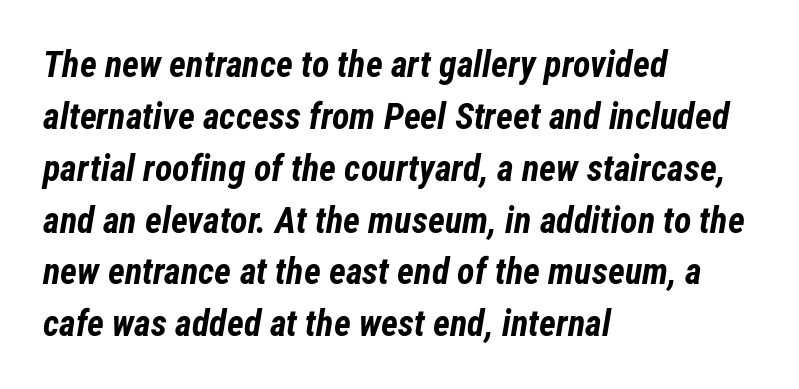
{"italic": "yes", "lean": "right", "slant_degrees": 12, "bold": "yes", "weight": "bold", "width": "condensed", "stroke_contrast": "low", "x_height": "medium", "monospaced": "no", "underline": "no", "align": "left", "line_spacing": "normal", "line_spacing_ratio": 1.44, "letter_spacing": "normal", "letter_spacing_em": 0.0, "glyph_px": 36}
